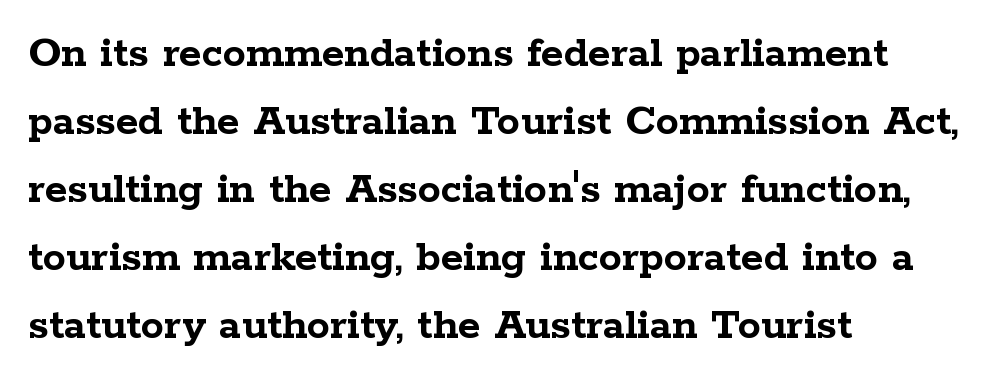
{"serif": "yes", "italic": "no", "bold": "yes", "weight": "semibold", "width": "wide", "stroke_contrast": "low", "x_height": "medium", "monospaced": "no", "underline": "no", "align": "left", "line_spacing": "normal", "line_spacing_ratio": 1.48, "letter_spacing": "normal", "letter_spacing_em": 0.0, "glyph_px": 46}
